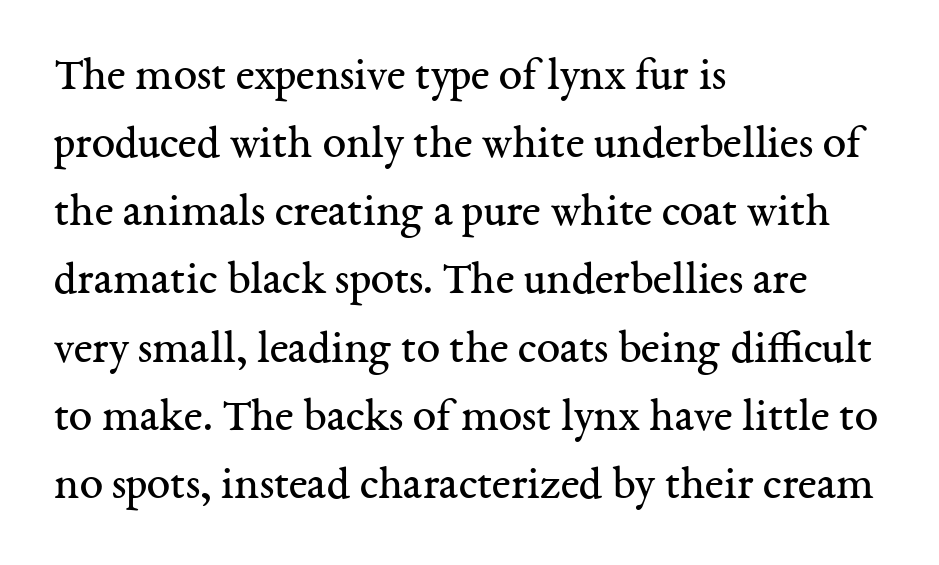
Note the varied advance widths — an 'i' is clearly narrower than an 'm'. Letter spacing: default. The cut favours lightness, reaching ordinary text weight at its darkest. To sum up the face: it has serifs.
